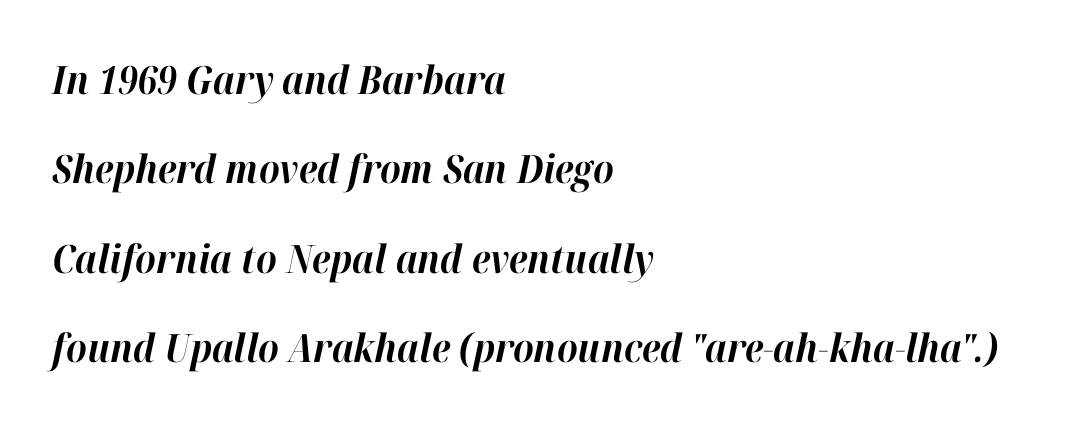
The rendering uses natural spacing where letterforms have individual widths. The specimen omits any rule beneath the text block's lines. One glance says open: line gaps are wider than usual. These lines stack with their left ends in a neat column. Designer's note — italics engaged.
